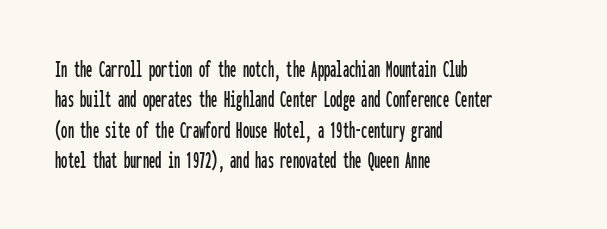
{"italic": "no", "underline": "no", "align": "left", "line_spacing_ratio": 1.22, "letter_spacing": "normal", "letter_spacing_em": 0.0, "glyph_px": 25}
